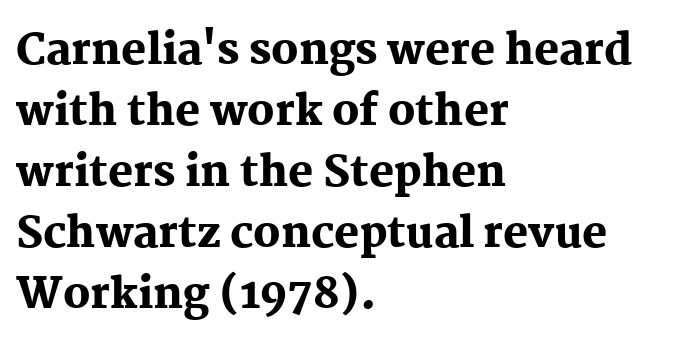
The image shows 42 px heavy serif type, upright; set left-aligned, normal line spacing (1.45x), normal letter spacing, not underlined; medium stroke contrast and a medium x-height.
